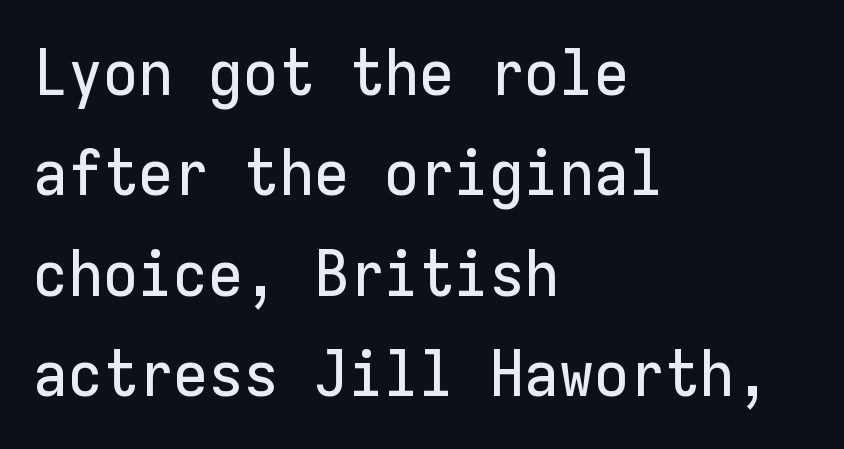
{"serif": "no", "italic": "no", "width": "normal", "stroke_contrast": "low", "x_height": "medium", "monospaced": "yes", "underline": "no", "align": "left", "line_spacing": "normal", "line_spacing_ratio": 1.57, "letter_spacing": "normal", "letter_spacing_em": 0.0, "glyph_px": 64}
